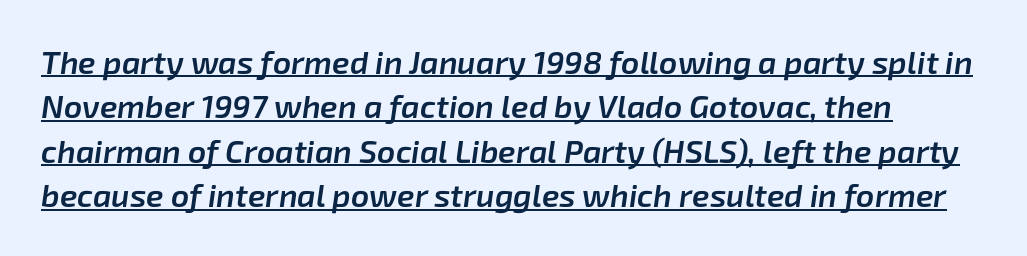
{"italic": "yes", "lean": "right", "slant_degrees": 8, "bold": "semi", "weight": "semibold", "width": "normal", "stroke_contrast": "low", "x_height": "medium", "monospaced": "no", "underline": "yes", "line_spacing": "normal", "line_spacing_ratio": 1.39, "letter_spacing": "normal", "letter_spacing_em": 0.0, "glyph_px": 32}
